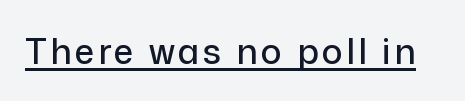
Notice how the stems are strictly vertical — no italics here. What kind of face is this? One without serifs — a sans. Check the space under the baseline: a stroke is drawn there. A typesetter would call this proportional, since set widths differ per character.
